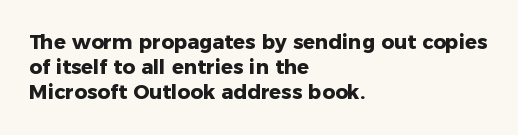
The space directly below the letters is spotless. This rendering uses left alignment, leaving the right contour irregular. The typography opts for an upright posture over an oblique one. Each word holds together tightly as a unit, with standard inter-letter gaps. Pretty heavy lettering here — definitely bold.
